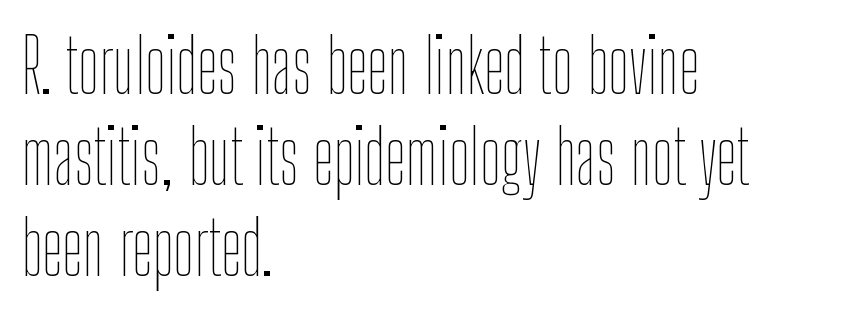
{"italic": "no", "bold": "no", "weight": "thin", "width": "condensed", "stroke_contrast": "low", "x_height": "medium", "monospaced": "no", "underline": "no", "align": "left", "line_spacing_ratio": 1.23, "letter_spacing": "normal", "letter_spacing_em": 0.0, "glyph_px": 74}
